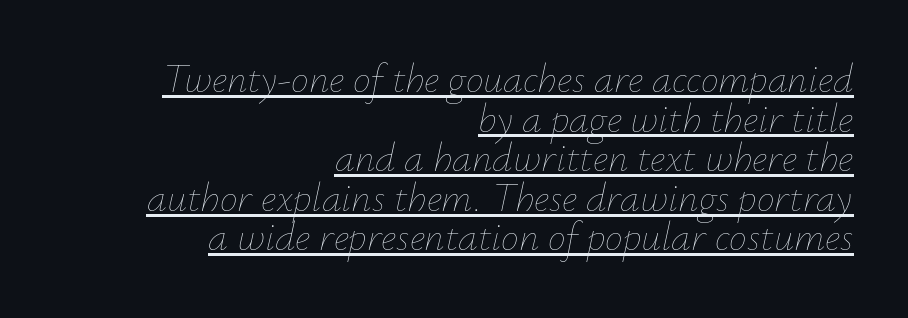
{"italic": "yes", "lean": "right", "slant_degrees": 12, "bold": "no", "weight": "thin", "width": "normal", "stroke_contrast": "low", "x_height": "small", "monospaced": "no", "underline": "yes", "align": "right", "line_spacing": "tight", "line_spacing_ratio": 0.99, "letter_spacing": "normal", "letter_spacing_em": 0.0, "glyph_px": 40}
